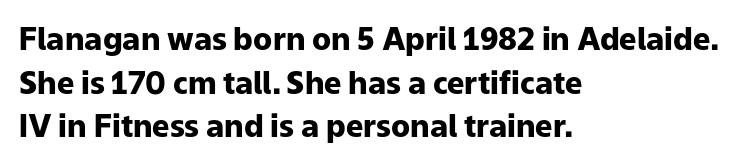
The image shows 31 px heavy sans-serif type, upright; set left-aligned, normal line spacing (1.41x), normal letter spacing, not underlined; low stroke contrast and a medium x-height.
